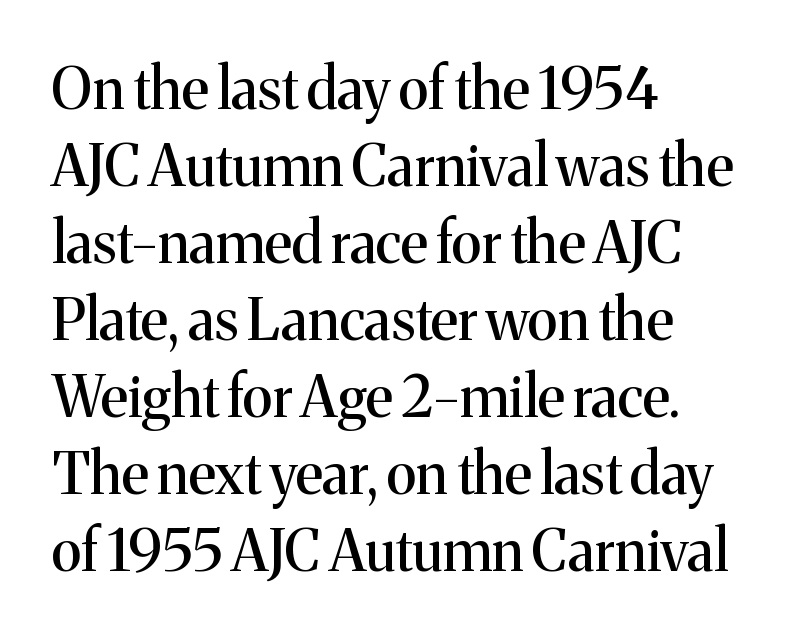
{"serif": "yes", "italic": "no", "width": "normal", "stroke_contrast": "medium", "x_height": "medium", "monospaced": "no", "underline": "no", "align": "left", "line_spacing": "normal", "line_spacing_ratio": 1.35, "letter_spacing": "normal", "letter_spacing_em": 0.0, "glyph_px": 57}
